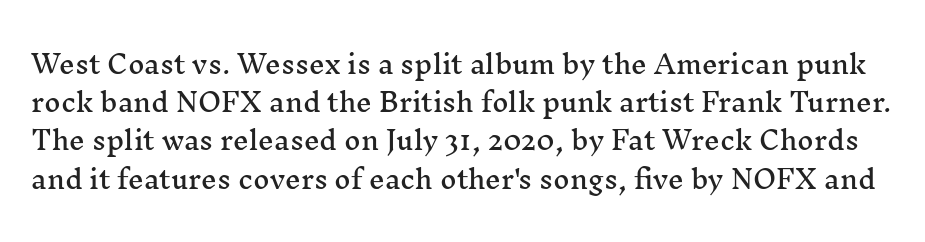
Q: Is the text italic (slanted)? A: No, it is upright.
Q: Is the text underlined? A: No.
Q: Is the spacing between letters normal or unusually wide? A: Normal.
Q: Is the spacing between lines tight, normal or loose? A: Normal.
